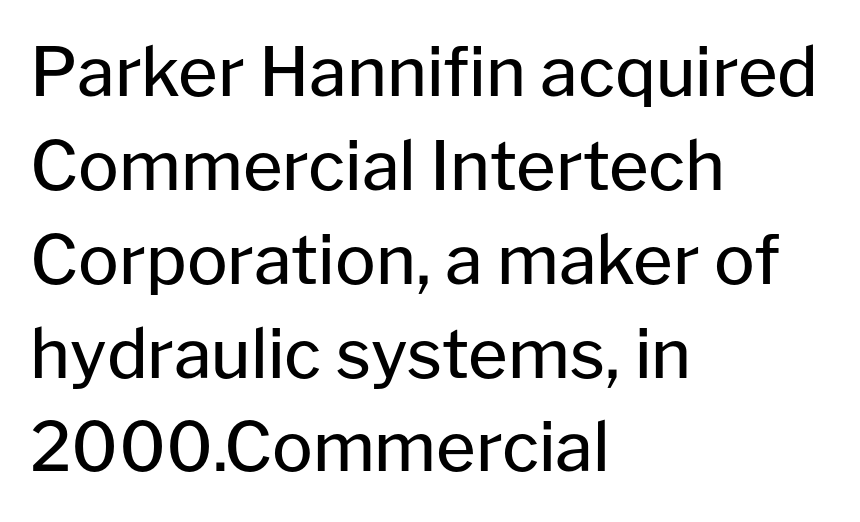
The letters advance in unequal steps, a hallmark of proportional type. The letters carry no serifs — their stems end cleanly without finishing strokes. The compositor pushed each line to the left boundary. Posture: upright roman.
